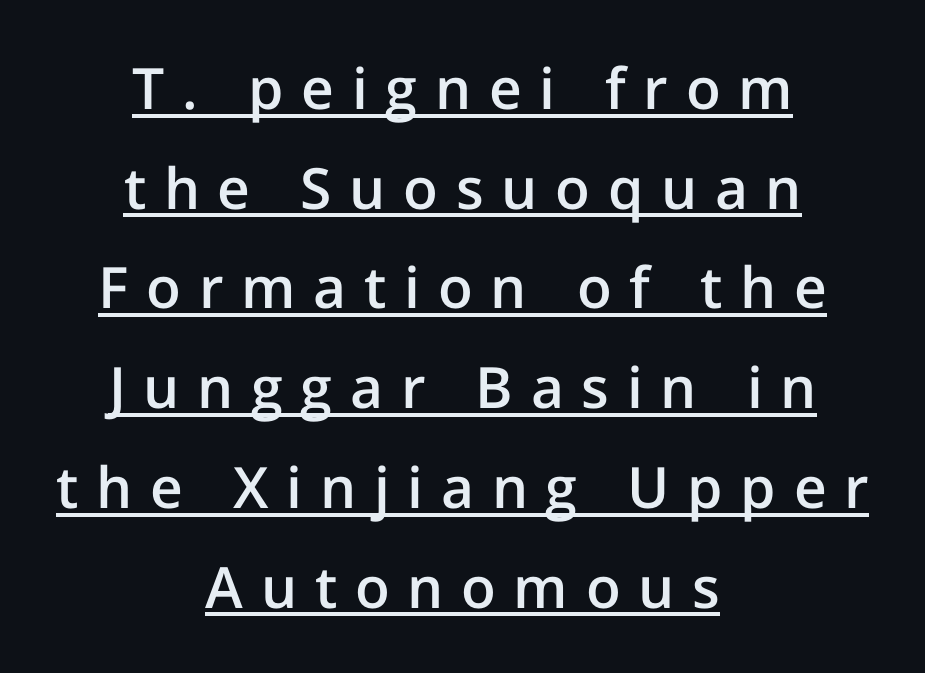
The image shows 57 px semibold sans-serif type, upright; set centered, line spacing 1.75x, unusually wide letter spacing (+0.31 em), underlined; low stroke contrast and a medium x-height.
